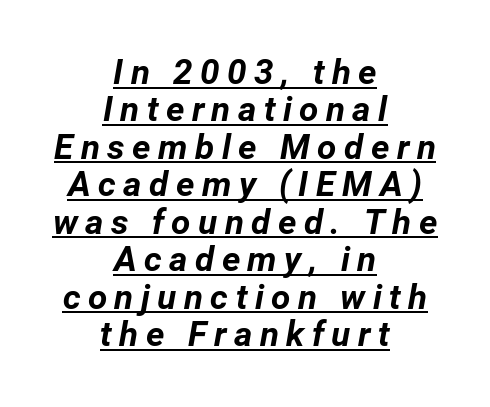
Q: Is the text bold? A: Yes.
Q: Is the text italic (slanted)? A: Yes, it leans right by about 12 degrees.
Q: Is the text underlined? A: Yes.
Q: How is the paragraph aligned? A: Centered.
Q: Is the spacing between letters normal or unusually wide? A: Unusually wide.
Q: Is the spacing between lines tight, normal or loose? A: Tight.
Q: Width (condensed, normal, or wide)? A: Normal.
Q: Stroke contrast? A: Low.
Q: x-height? A: Medium.
Q: Monospaced? A: No.
